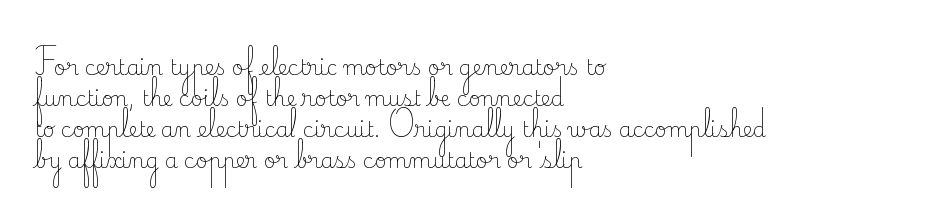
Q: Is the text bold? A: No.
Q: Is the text italic (slanted)? A: No, it is upright.
Q: Is the text underlined? A: No.
Q: How is the paragraph aligned? A: Left-aligned.
Q: Is the spacing between letters normal or unusually wide? A: Normal.
Q: Is the spacing between lines tight, normal or loose? A: Normal.
